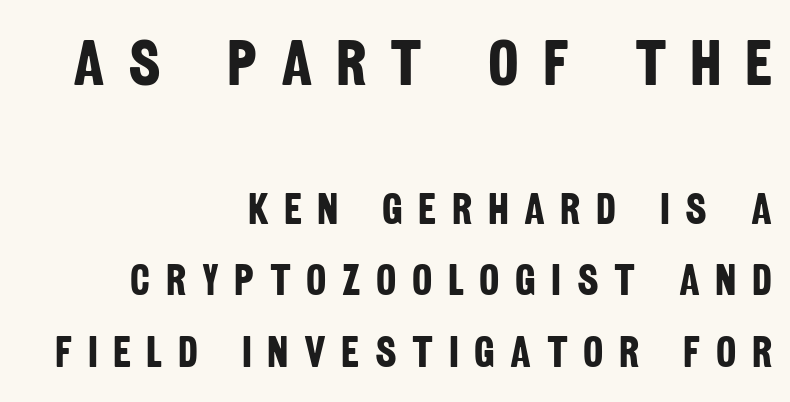
All the whitespace from short lines collects on the left. Each glyph is drawn with heavy, bold strokes. Nobody drew a line under any word here. The line texture is sparse and dotted thanks to wide tracking.
